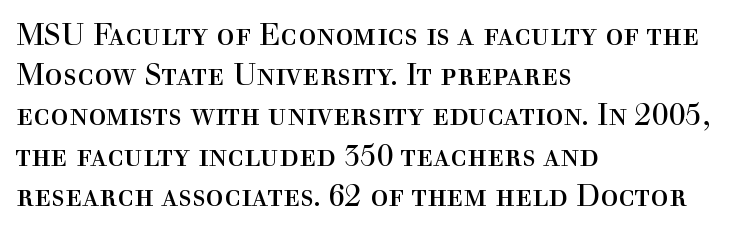
The image shows 30 px regular-weight serif type, upright; set left-aligned, normal line spacing (1.34x), normal letter spacing, not underlined; a medium x-height.
